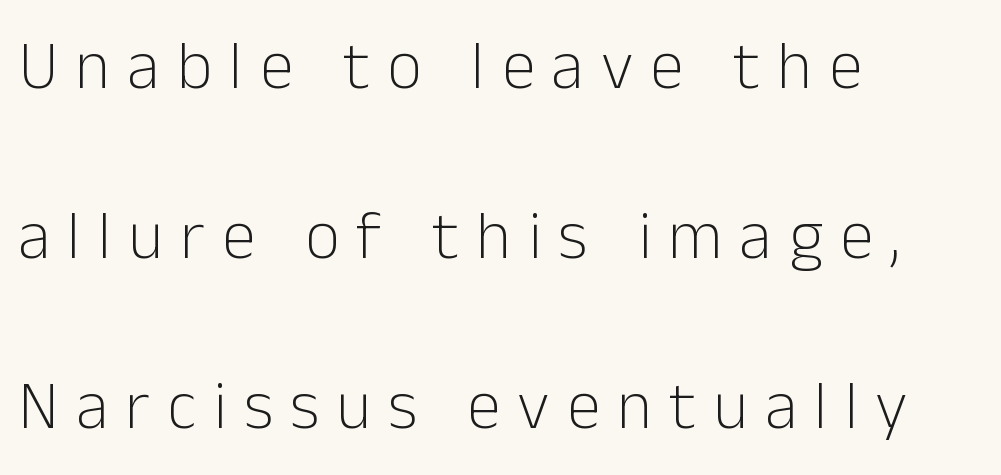
The image shows 68 px light sans-serif type, upright; set left-aligned, loose line spacing (2.5x), unusually wide letter spacing (+0.25 em), not underlined; low stroke contrast and a medium x-height.
